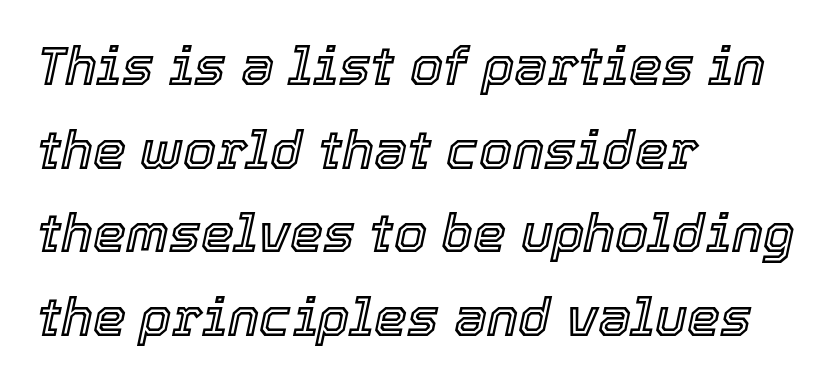
The image shows 53 px text type, italic (leaning right); set left-aligned, normal line spacing (1.58x), normal letter spacing, not underlined; a medium x-height.
